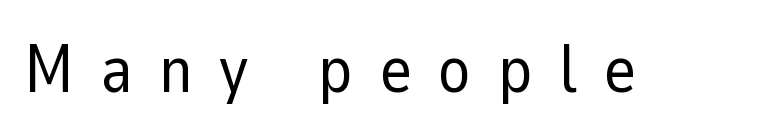
{"serif": "no", "italic": "no", "bold": "no", "weight": "regular", "width": "normal", "stroke_contrast": "low", "x_height": "medium", "monospaced": "no", "underline": "no", "letter_spacing": "wide", "letter_spacing_em": 0.4, "glyph_px": 67}
